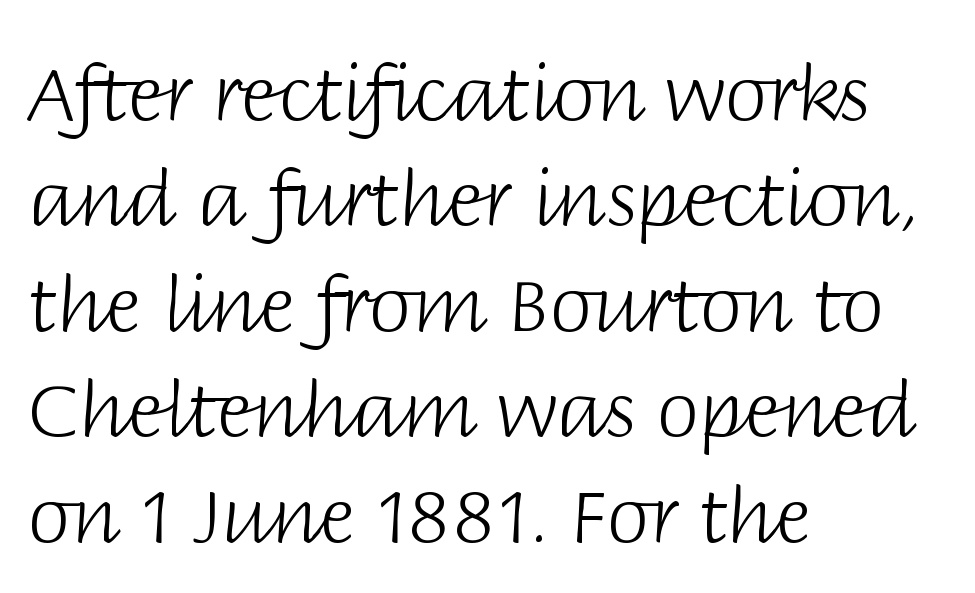
Q: Is the text bold? A: No.
Q: Is the text italic (slanted)? A: No, it is upright.
Q: Is the typeface a serif or a sans-serif typeface? A: Sans-serif.
Q: Is the text underlined? A: No.
Q: How is the paragraph aligned? A: Left-aligned.
Q: Is the spacing between letters normal or unusually wide? A: Normal.
Q: Is the spacing between lines tight, normal or loose? A: Normal.
Q: Width (condensed, normal, or wide)? A: Normal.
Q: Stroke contrast? A: Low.
Q: x-height? A: Large.
Q: Monospaced? A: No.
